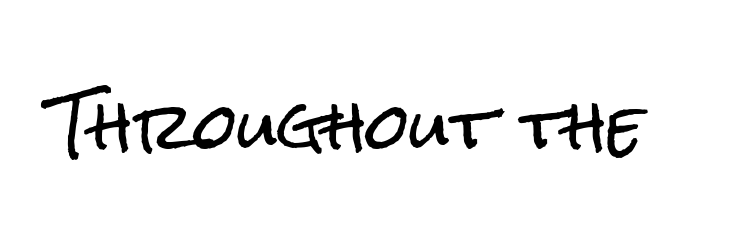
Proportional: the letters do not fall into vertical columns. You can tell it's not italic because the verticals are truly vertical. A bare baseline throughout the passage. Regarding serifs, this sample does without them. The face used here is rendered with its standard letterfit.
